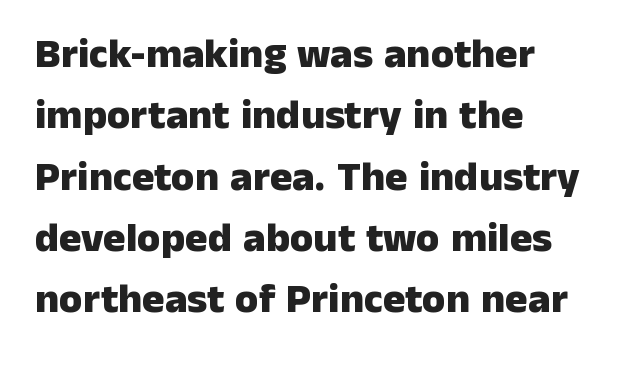
{"serif": "no", "italic": "no", "bold": "yes", "weight": "heavy", "width": "normal", "stroke_contrast": "low", "x_height": "medium", "monospaced": "no", "underline": "no", "align": "left", "line_spacing": "normal", "line_spacing_ratio": 1.46, "letter_spacing": "normal", "letter_spacing_em": 0.0, "glyph_px": 42}
